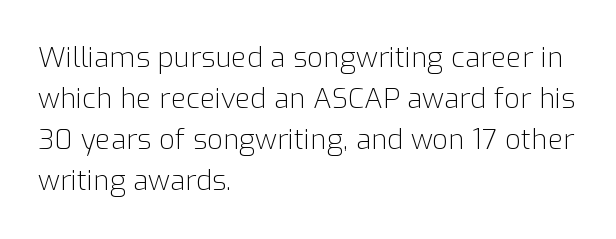
Q: Is the text bold? A: No.
Q: Is the text italic (slanted)? A: No, it is upright.
Q: Is the typeface a serif or a sans-serif typeface? A: Sans-serif.
Q: Is the text underlined? A: No.
Q: How is the paragraph aligned? A: Left-aligned.
Q: Is the spacing between letters normal or unusually wide? A: Normal.
Q: Is the spacing between lines tight, normal or loose? A: Normal.
Q: Width (condensed, normal, or wide)? A: Normal.
Q: Stroke contrast? A: Low.
Q: x-height? A: Medium.
Q: Monospaced? A: No.
